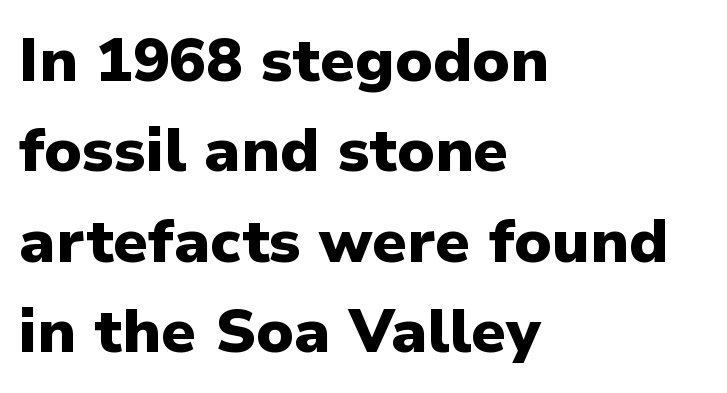
{"serif": "no", "italic": "no", "bold": "yes", "weight": "heavy", "width": "normal", "stroke_contrast": "low", "x_height": "medium", "monospaced": "no", "underline": "no", "align": "left", "line_spacing": "normal", "line_spacing_ratio": 1.48, "letter_spacing": "normal", "letter_spacing_em": 0.0, "glyph_px": 61}
